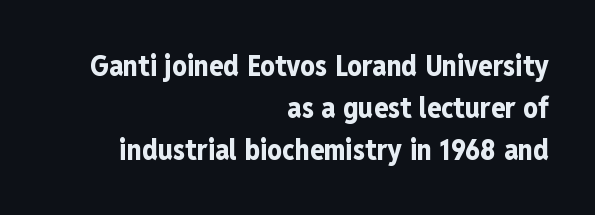
{"serif": "no", "italic": "no", "bold": "yes", "weight": "bold", "width": "condensed", "stroke_contrast": "low", "x_height": "medium", "monospaced": "no", "underline": "no", "align": "right", "line_spacing": "normal", "line_spacing_ratio": 1.44, "letter_spacing": "normal", "letter_spacing_em": 0.0, "glyph_px": 29}
